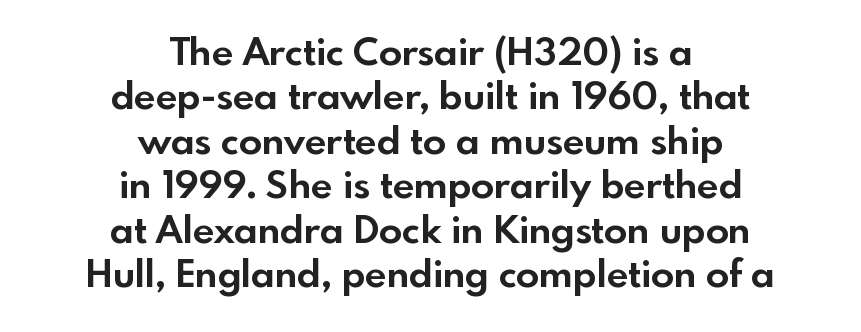
Q: Is the text bold? A: Yes.
Q: Is the text italic (slanted)? A: No, it is upright.
Q: Is the typeface a serif or a sans-serif typeface? A: Sans-serif.
Q: Is the text underlined? A: No.
Q: How is the paragraph aligned? A: Centered.
Q: Is the spacing between letters normal or unusually wide? A: Normal.
Q: Width (condensed, normal, or wide)? A: Normal.
Q: x-height? A: Small.
Q: Monospaced? A: No.
